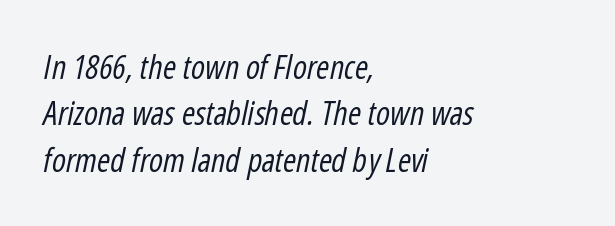
The image shows 32 px regular-weight, condensed type, italic (leaning right); set left-aligned, normal line spacing (1.45x), normal letter spacing, not underlined; low stroke contrast and a medium x-height.
